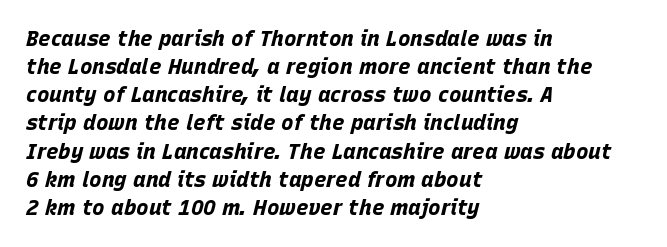
Q: Is the text bold? A: Yes.
Q: Is the text italic (slanted)? A: Yes, it leans right by about 15 degrees.
Q: Is the text underlined? A: No.
Q: How is the paragraph aligned? A: Left-aligned.
Q: Is the spacing between letters normal or unusually wide? A: Normal.
Q: Is the spacing between lines tight, normal or loose? A: Normal.
